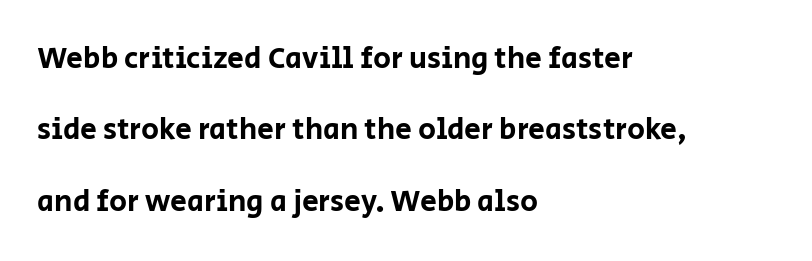
Q: Is the text italic (slanted)? A: No, it is upright.
Q: Is the typeface a serif or a sans-serif typeface? A: Sans-serif.
Q: Is the text underlined? A: No.
Q: How is the paragraph aligned? A: Left-aligned.
Q: Is the spacing between letters normal or unusually wide? A: Normal.
Q: Is the spacing between lines tight, normal or loose? A: Loose.
Q: Width (condensed, normal, or wide)? A: Normal.
Q: Stroke contrast? A: Low.
Q: x-height? A: Large.
Q: Monospaced? A: No.
